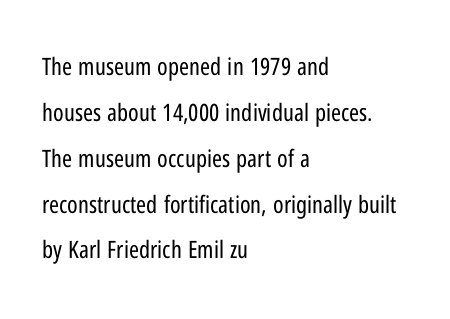
The image shows 24 px text type, upright; set left-aligned, loose line spacing (1.91x), normal letter spacing, not underlined.
